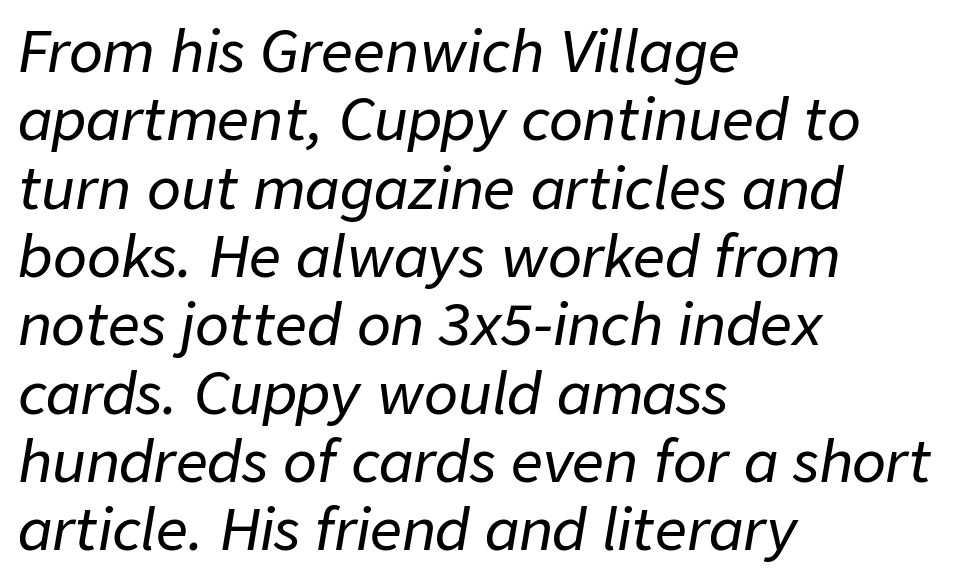
{"italic": "yes", "lean": "right", "slant_degrees": 9, "width": "normal", "stroke_contrast": "low", "x_height": "medium", "monospaced": "no", "underline": "no", "align": "left", "line_spacing_ratio": 1.22, "letter_spacing": "normal", "letter_spacing_em": 0.0, "glyph_px": 56}
